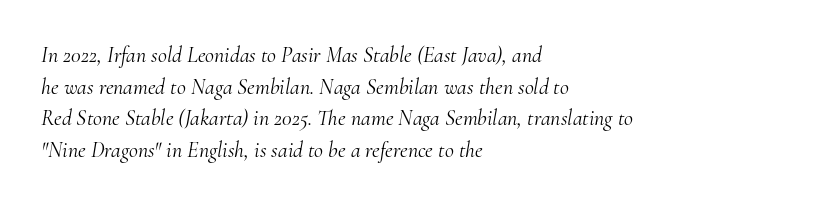
Q: Is the text bold? A: No.
Q: Is the text italic (slanted)? A: Yes, it leans right by about 10 degrees.
Q: Is the text underlined? A: No.
Q: How is the paragraph aligned? A: Left-aligned.
Q: Is the spacing between letters normal or unusually wide? A: Normal.
Q: Is the spacing between lines tight, normal or loose? A: Normal.
